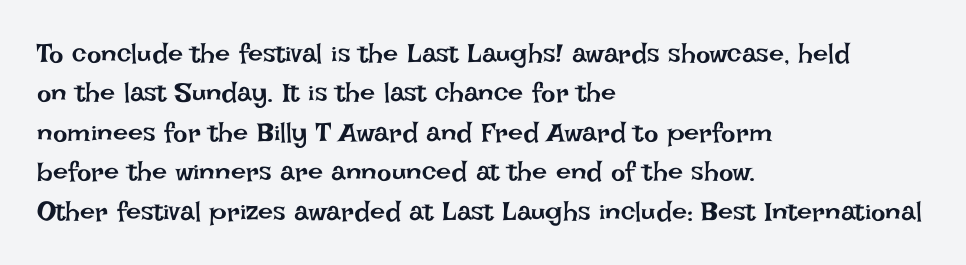
The image shows 27 px text type, upright; set left-aligned, normal line spacing (1.46x), normal letter spacing, not underlined.
